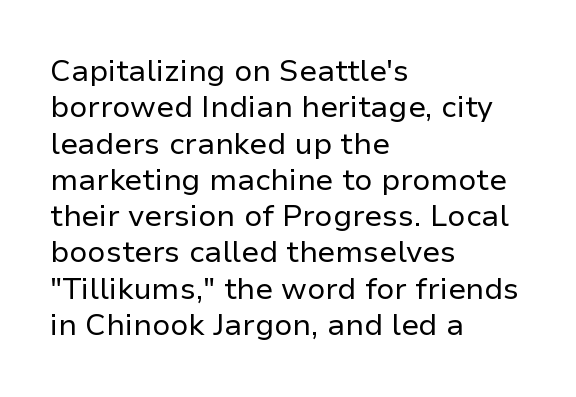
{"serif": "no", "italic": "no", "bold": "no", "weight": "regular", "width": "normal", "stroke_contrast": "low", "x_height": "medium", "monospaced": "no", "underline": "no", "align": "left", "line_spacing_ratio": 1.21, "letter_spacing": "normal", "letter_spacing_em": 0.0, "glyph_px": 30}
